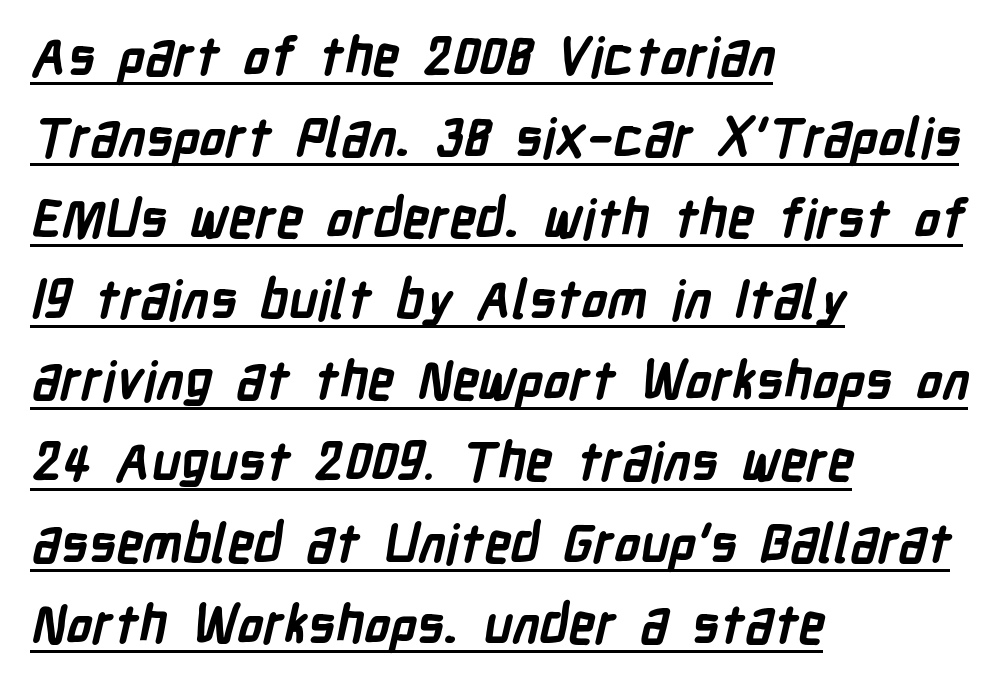
Q: Is the text bold? A: Yes.
Q: Is the typeface a serif or a sans-serif typeface? A: Sans-serif.
Q: Is the text underlined? A: Yes.
Q: How is the paragraph aligned? A: Left-aligned.
Q: Is the spacing between letters normal or unusually wide? A: Normal.
Q: Is the spacing between lines tight, normal or loose? A: Normal.
Q: Width (condensed, normal, or wide)? A: Condensed.
Q: Stroke contrast? A: Low.
Q: x-height? A: Medium.
Q: Monospaced? A: No.
